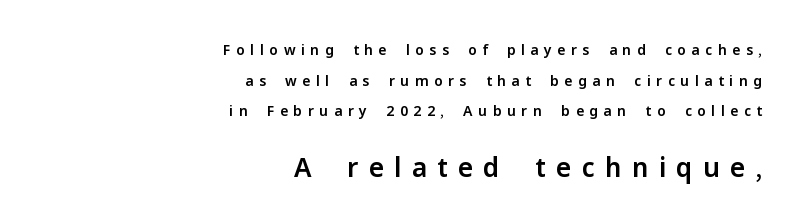
{"italic": "no", "underline": "no", "align": "right", "line_spacing": "loose", "line_spacing_ratio": 2.18, "letter_spacing": "wide", "letter_spacing_em": 0.39, "larger_block": "second", "size_ratio": 1.86, "glyph_px": 26}
